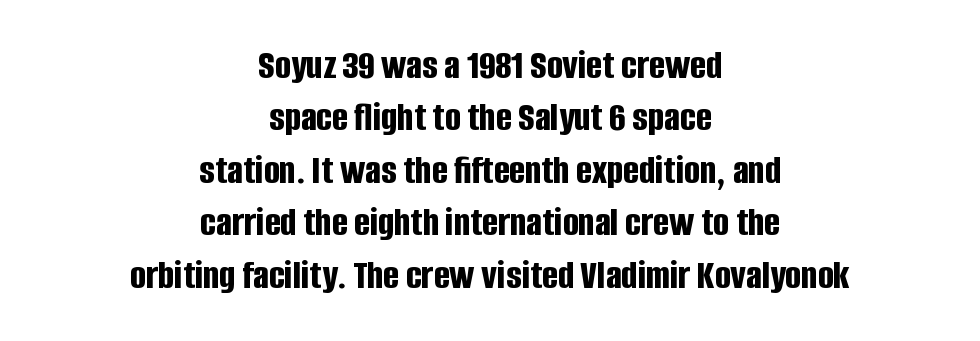
{"serif": "no", "italic": "no", "bold": "yes", "weight": "bold", "width": "condensed", "stroke_contrast": "low", "x_height": "large", "monospaced": "no", "underline": "no", "align": "center", "line_spacing": "normal", "line_spacing_ratio": 1.25, "letter_spacing": "normal", "letter_spacing_em": 0.0, "glyph_px": 42}
